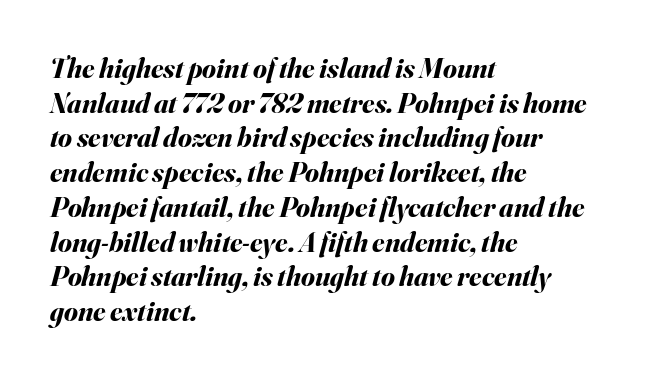
{"italic": "yes", "lean": "right", "slant_degrees": 16, "bold": "yes", "weight": "bold", "width": "normal", "stroke_contrast": "medium", "x_height": "small", "monospaced": "no", "underline": "no", "align": "left", "line_spacing_ratio": 1.24, "letter_spacing": "normal", "letter_spacing_em": 0.0, "glyph_px": 28}
